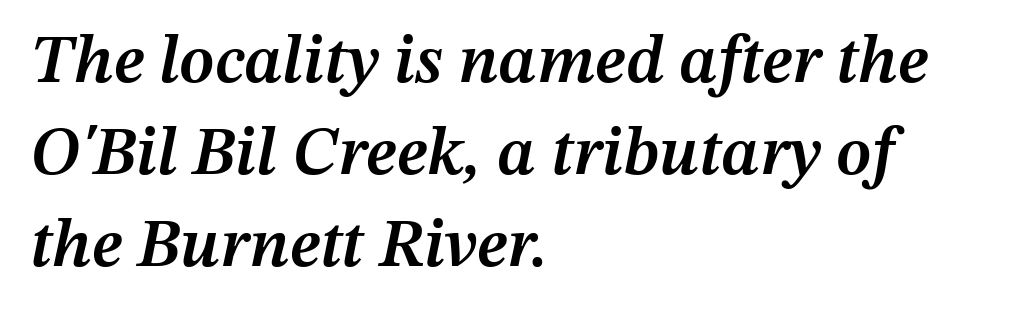
{"italic": "yes", "lean": "right", "slant_degrees": 12, "bold": "semi", "weight": "semibold", "width": "normal", "stroke_contrast": "medium", "x_height": "medium", "monospaced": "no", "underline": "no", "align": "left", "line_spacing": "normal", "line_spacing_ratio": 1.35, "letter_spacing": "normal", "letter_spacing_em": 0.0, "glyph_px": 68}
